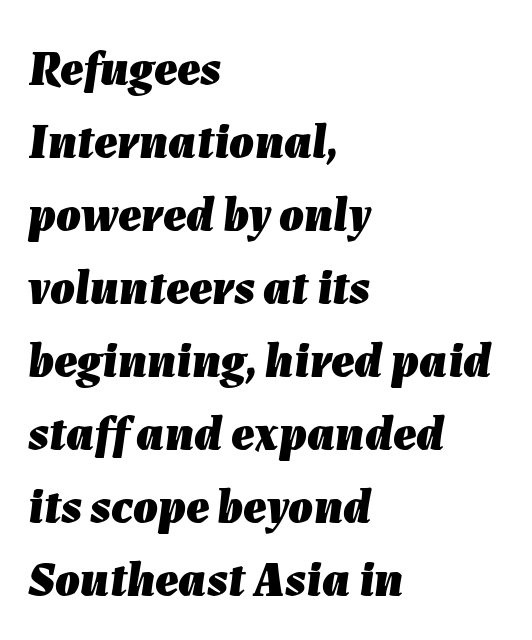
{"italic": "yes", "lean": "right", "slant_degrees": 7, "bold": "yes", "weight": "heavy", "width": "normal", "stroke_contrast": "low", "x_height": "medium", "monospaced": "no", "underline": "no", "align": "left", "line_spacing": "normal", "line_spacing_ratio": 1.49, "letter_spacing": "normal", "letter_spacing_em": 0.0, "glyph_px": 49}
